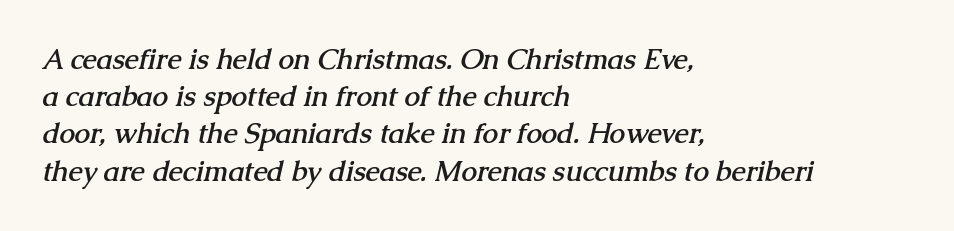
Left-aligned paragraph, ragged on the right. Pretty heavy lettering here — definitely bold. Successive baselines arrive at the customary interval. The foot of each line stays bare and open. Default kerning and tracking; the words read as compact shapes. The rendering uses natural spacing where letterforms have individual widths.
